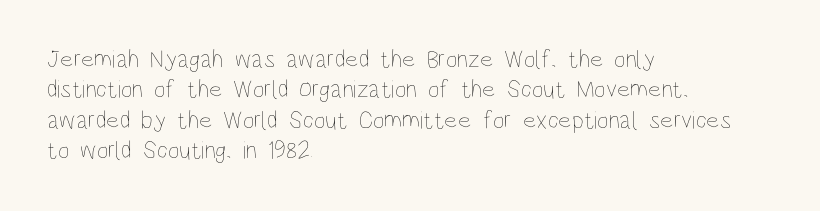
The image shows 25 px text type, upright; set left-aligned, line spacing 1.22x, normal letter spacing, not underlined.
